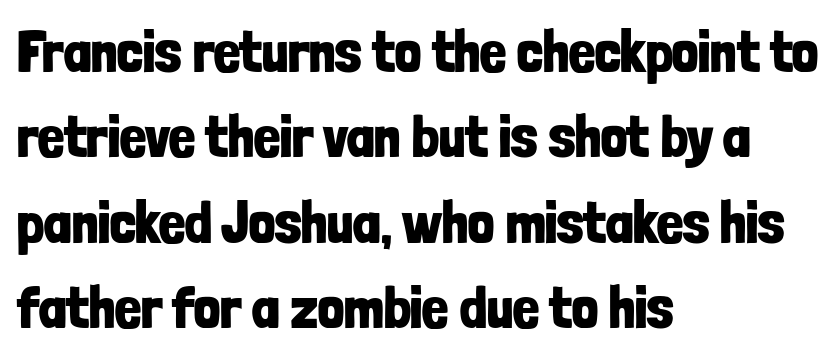
Q: Is the text bold? A: Yes.
Q: Is the text italic (slanted)? A: No, it is upright.
Q: Is the typeface a serif or a sans-serif typeface? A: Sans-serif.
Q: Is the text underlined? A: No.
Q: How is the paragraph aligned? A: Left-aligned.
Q: Is the spacing between letters normal or unusually wide? A: Normal.
Q: Is the spacing between lines tight, normal or loose? A: Normal.
Q: Width (condensed, normal, or wide)? A: Condensed.
Q: Stroke contrast? A: Low.
Q: x-height? A: Medium.
Q: Monospaced? A: No.
